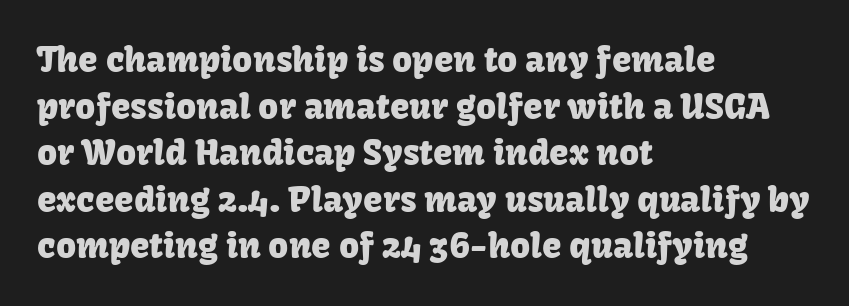
The image shows 35 px sans-serif type, upright; set left-aligned, normal line spacing (1.33x), normal letter spacing, not underlined; low stroke contrast and a medium x-height.
